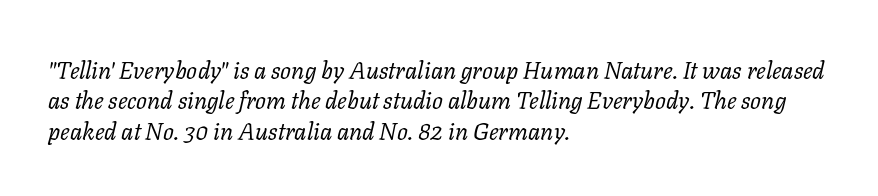
Q: Is the text bold? A: No.
Q: Is the text italic (slanted)? A: Yes, it leans right by about 11 degrees.
Q: Is the text underlined? A: No.
Q: How is the paragraph aligned? A: Left-aligned.
Q: Is the spacing between letters normal or unusually wide? A: Normal.
Q: Is the spacing between lines tight, normal or loose? A: Normal.
